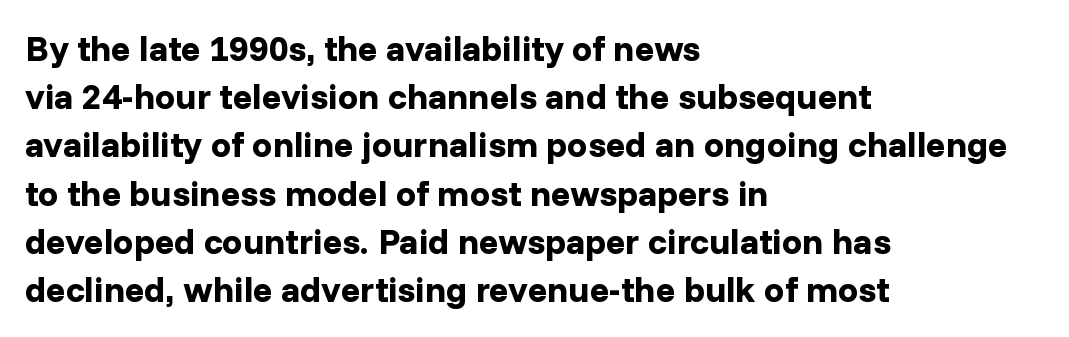
The image shows 36 px bold sans-serif type, upright; set left-aligned, normal line spacing (1.34x), normal letter spacing, not underlined; low stroke contrast and a medium x-height.
